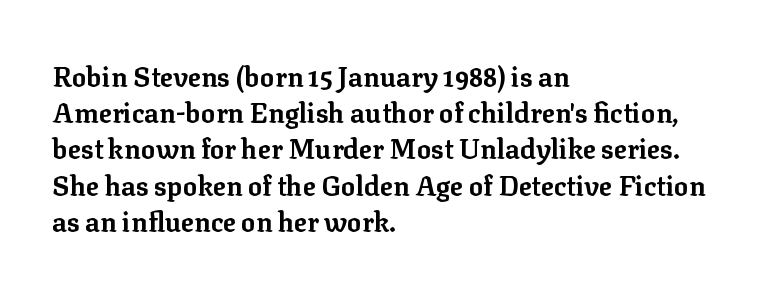
Q: Is the text bold? A: Yes.
Q: Is the text italic (slanted)? A: No, it is upright.
Q: Is the text underlined? A: No.
Q: How is the paragraph aligned? A: Left-aligned.
Q: Is the spacing between letters normal or unusually wide? A: Normal.
Q: Is the spacing between lines tight, normal or loose? A: Normal.
